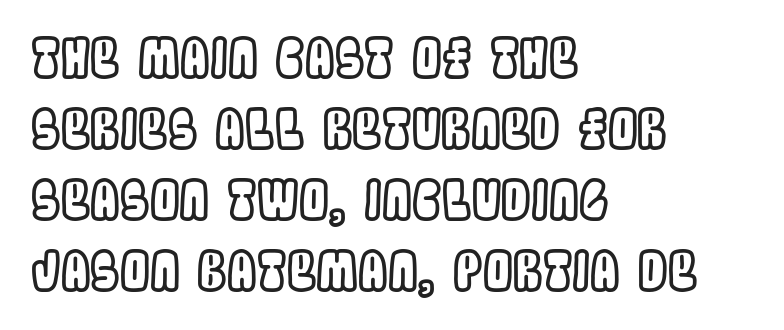
The image shows 53 px condensed type, upright; set left-aligned, normal line spacing (1.34x), normal letter spacing, not underlined; a large x-height.
